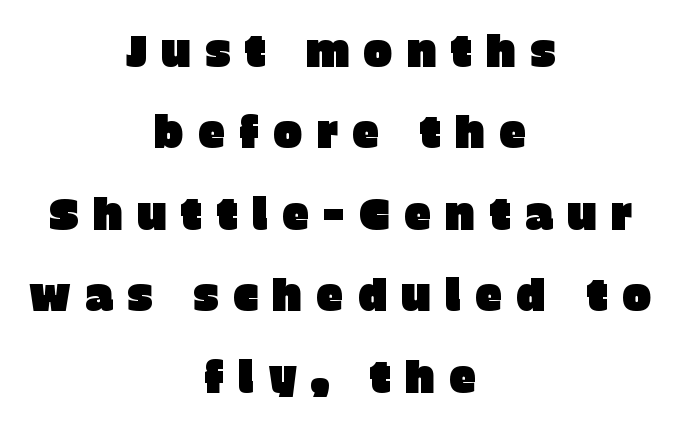
The image shows 44 px sans-serif type, upright; set centered, line spacing 1.85x, unusually wide letter spacing (+0.31 em), not underlined; low stroke contrast and a large x-height.
